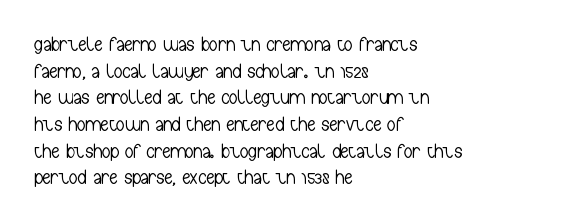
The image shows 21 px text type, upright; set left-aligned, normal line spacing (1.27x), normal letter spacing, not underlined.
